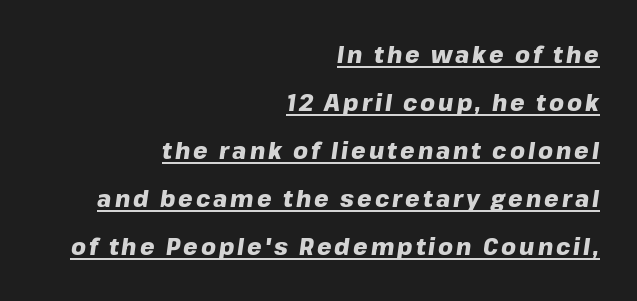
Has an underline been added? It has. This is oblique type, the kind used for emphasis or titles. Honestly, the rows look like they've been pulled way apart. Pretty heavy lettering here — definitely bold.
